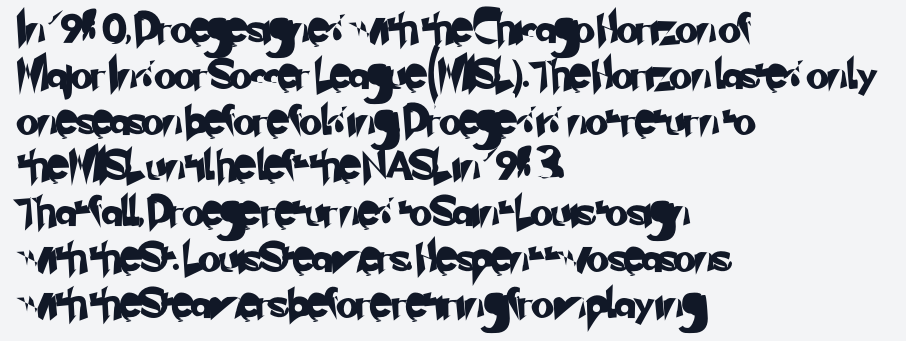
Q: Is the typeface a serif or a sans-serif typeface? A: Sans-serif.
Q: Is the text underlined? A: No.
Q: How is the paragraph aligned? A: Left-aligned.
Q: Is the spacing between letters normal or unusually wide? A: Normal.
Q: Is the spacing between lines tight, normal or loose? A: Normal.
Q: Width (condensed, normal, or wide)? A: Normal.
Q: Stroke contrast? A: Low.
Q: x-height? A: Small.
Q: Monospaced? A: No.
